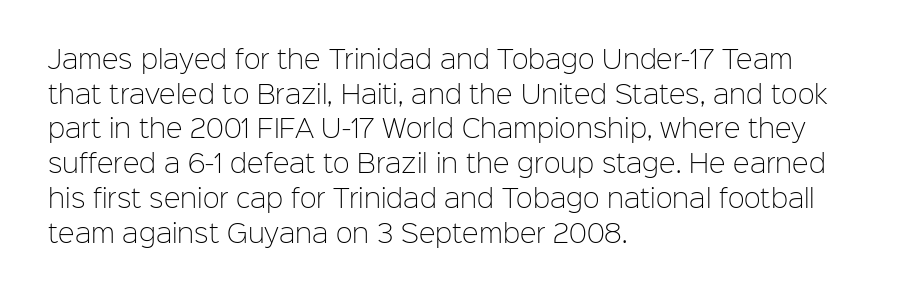
The image shows 25 px text type, upright; set left-aligned, normal line spacing (1.39x), normal letter spacing, not underlined.
